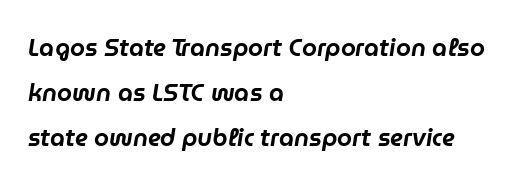
Typeset ragged right — the left edge is the straight one. Descender tails drop into unmarked territory. Is the letter spacing exaggerated? No — it looks like the ordinary default. Notice how the stems are inclined rather than vertical — that's the hallmark of italics.
